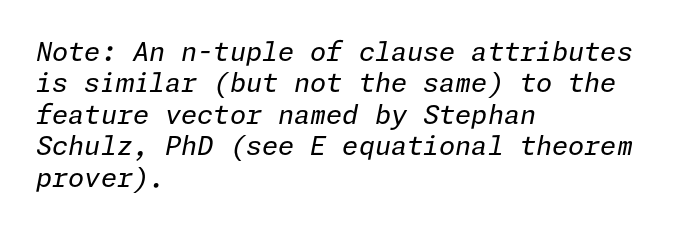
{"italic": "yes", "lean": "right", "slant_degrees": 11, "bold": "no", "underline": "no", "align": "left", "line_spacing_ratio": 1.21, "letter_spacing": "normal", "letter_spacing_em": 0.0, "glyph_px": 26}
